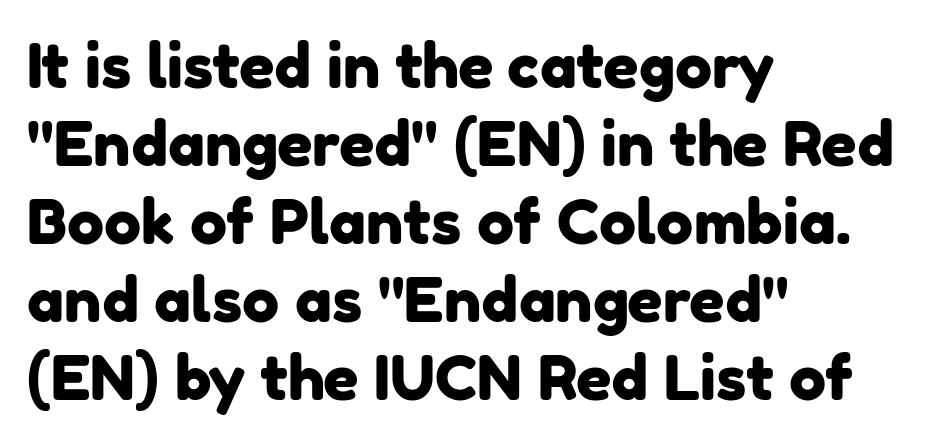
The rendering uses natural spacing where letterforms have individual widths. Does extra space separate the letters? No, they use regular spacing. Observe the absence of serifs on each vertical stroke in this sample. Reading down the column, the eye jumps a familiar distance to each next line.
